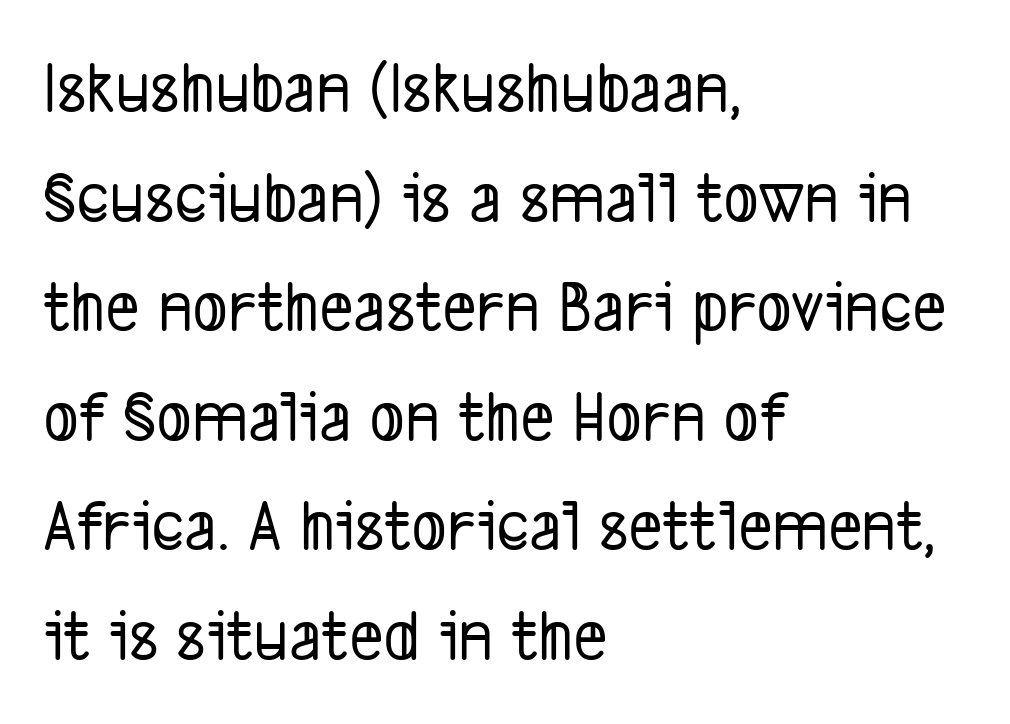
{"serif": "no", "width": "condensed", "stroke_contrast": "low", "x_height": "medium", "monospaced": "no", "underline": "no", "align": "left", "line_spacing": "normal", "line_spacing_ratio": 1.48, "letter_spacing": "normal", "letter_spacing_em": 0.0, "glyph_px": 74}
